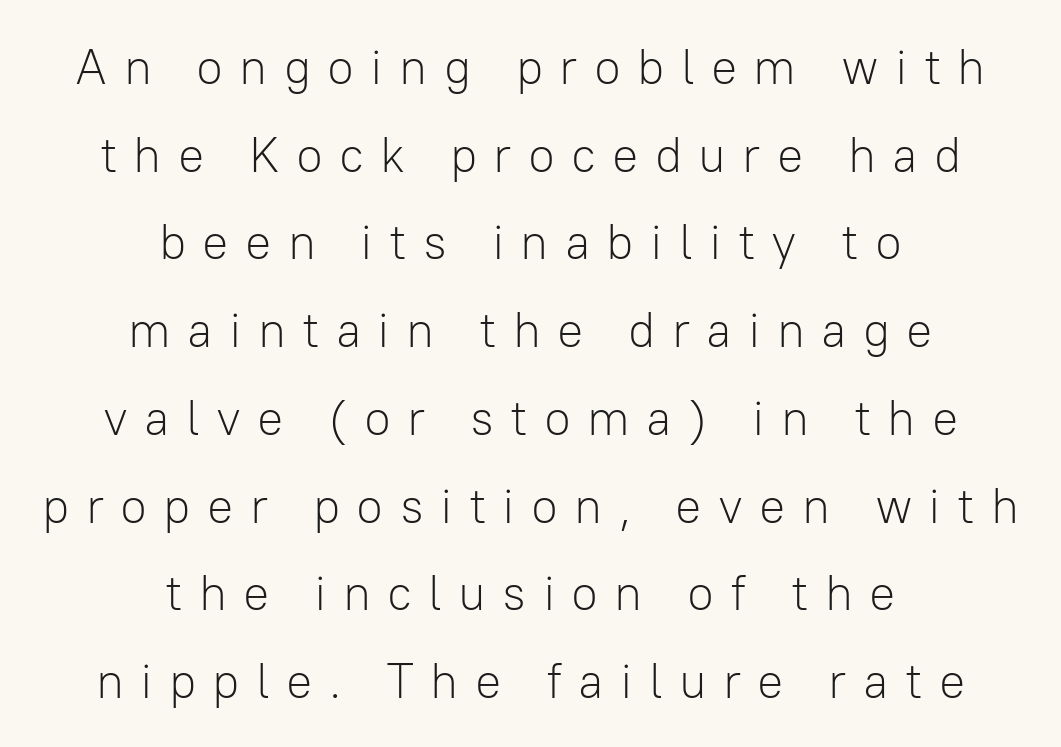
Q: Is the text bold? A: No.
Q: Is the text italic (slanted)? A: No, it is upright.
Q: Is the typeface a serif or a sans-serif typeface? A: Sans-serif.
Q: Is the text underlined? A: No.
Q: How is the paragraph aligned? A: Centered.
Q: Is the spacing between letters normal or unusually wide? A: Unusually wide.
Q: Width (condensed, normal, or wide)? A: Normal.
Q: Stroke contrast? A: Low.
Q: x-height? A: Medium.
Q: Monospaced? A: No.
